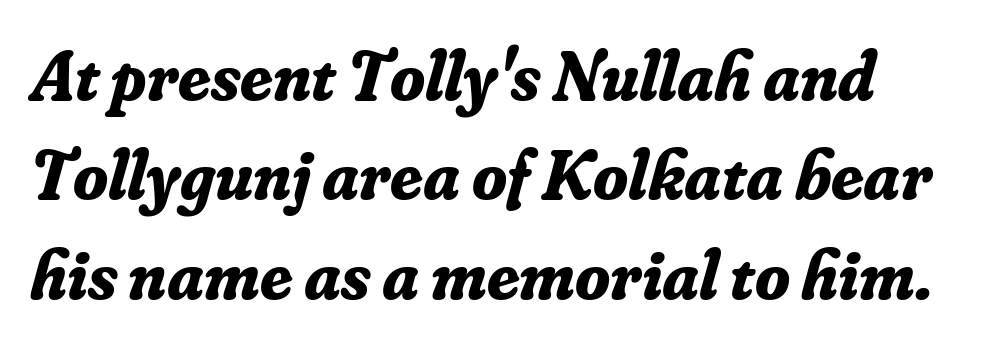
The image shows 71 px bold serif type, italic (leaning right); set normal line spacing (1.4x), normal letter spacing, not underlined; low stroke contrast and a small x-height.
